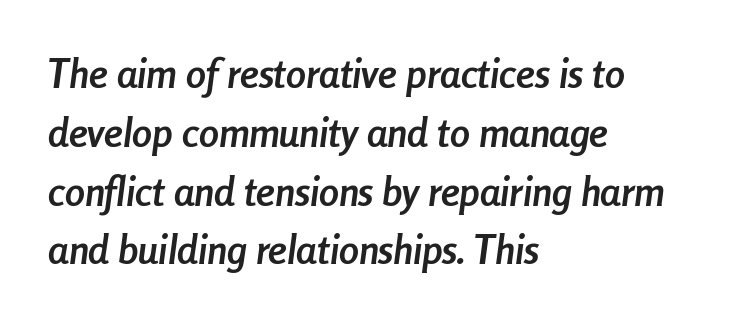
Q: Is the text bold? A: Yes.
Q: Is the text italic (slanted)? A: Yes, it leans right by about 8 degrees.
Q: Is the text underlined? A: No.
Q: How is the paragraph aligned? A: Left-aligned.
Q: Is the spacing between letters normal or unusually wide? A: Normal.
Q: Is the spacing between lines tight, normal or loose? A: Normal.
Q: Width (condensed, normal, or wide)? A: Condensed.
Q: Stroke contrast? A: Low.
Q: x-height? A: Medium.
Q: Monospaced? A: No.
